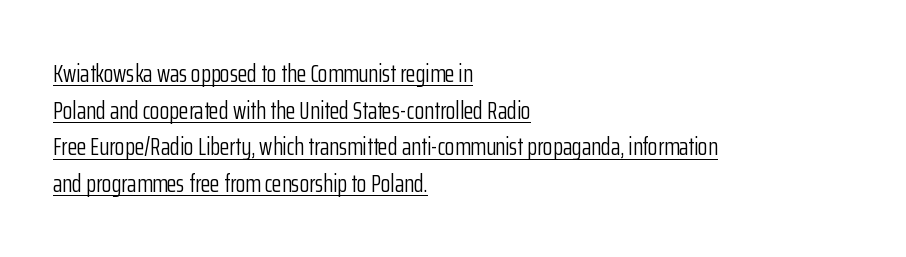
Q: Is the text bold? A: No.
Q: Is the text italic (slanted)? A: No, it is upright.
Q: Is the text underlined? A: Yes.
Q: How is the paragraph aligned? A: Left-aligned.
Q: Is the spacing between letters normal or unusually wide? A: Normal.
Q: Is the spacing between lines tight, normal or loose? A: Normal.
